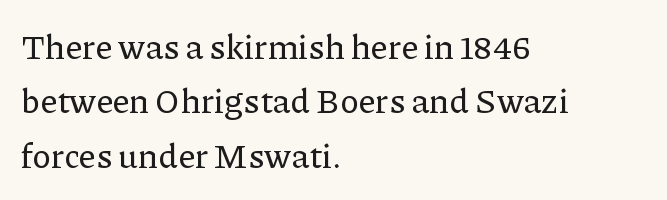
Q: Is the text italic (slanted)? A: No, it is upright.
Q: Is the typeface a serif or a sans-serif typeface? A: Serif.
Q: Is the text underlined? A: No.
Q: How is the paragraph aligned? A: Left-aligned.
Q: Is the spacing between letters normal or unusually wide? A: Normal.
Q: Is the spacing between lines tight, normal or loose? A: Normal.
Q: Width (condensed, normal, or wide)? A: Normal.
Q: Stroke contrast? A: Low.
Q: x-height? A: Medium.
Q: Monospaced? A: No.
